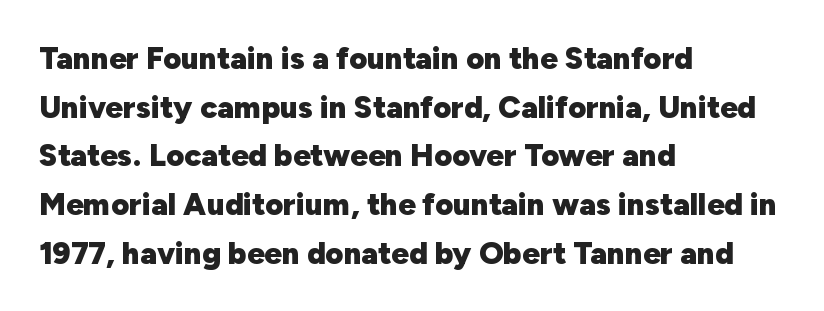
Font category for this specimen: sans-serif. Bold? Absolutely — the strokes are thick and heavy. One-word summary of the alignment: left. This sample has the flowing, uneven cadence of proportional lettering. Underlining? Definitely not there.
